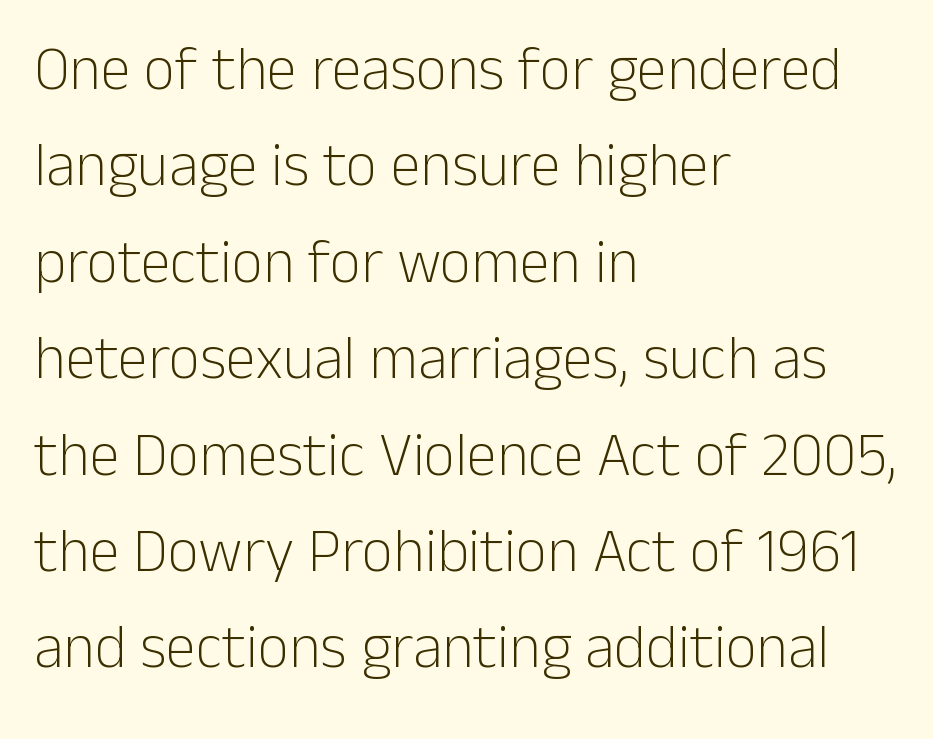
No italicization has been applied; the sample stays upright. This is sans-serif lettering, the kind often seen on screens and signage. Beneath every word, the page is bare. Glyph-to-glyph distance matches everyday printed text. The paragraph shown leans on its left margin. Interline gaps are of average width in this sample.
